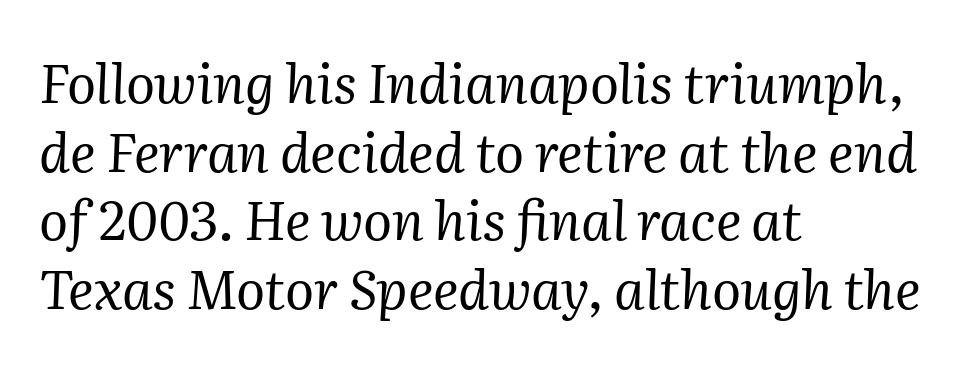
The image shows 54 px regular-weight serif type, italic (leaning right); set left-aligned, normal line spacing (1.27x), normal letter spacing, not underlined; medium stroke contrast and a medium x-height.
